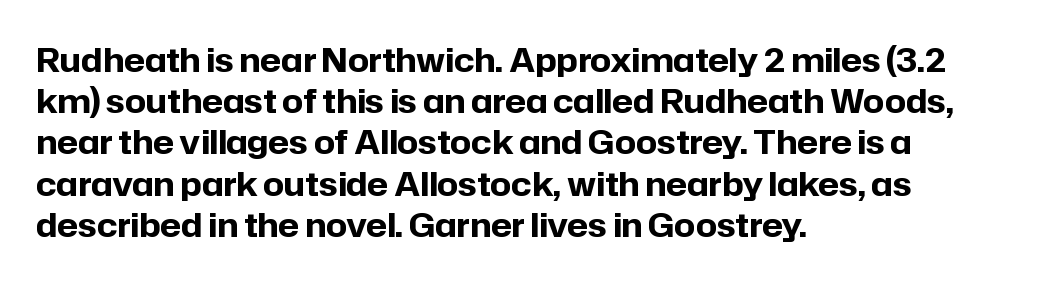
If you measured baseline to baseline, you'd find a middling distance. Each glyph is drawn with heavy, bold strokes. Varying glyph widths throughout — classic text-font behaviour. Leftover space on each line is placed entirely after the last word. Designer's note — italics off, roman on. Rule under the text: the space is simply empty.
